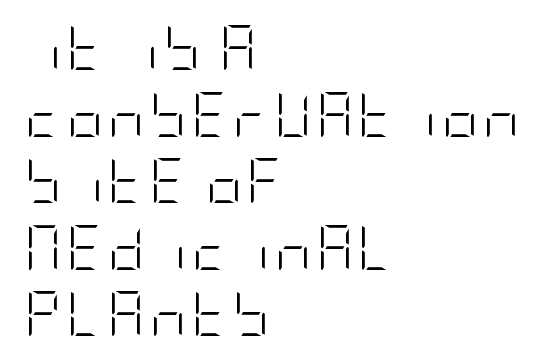
The image shows 45 px light, condensed sans-serif type, upright; set left-aligned, normal line spacing (1.48x), not underlined; low stroke contrast and a large x-height.
